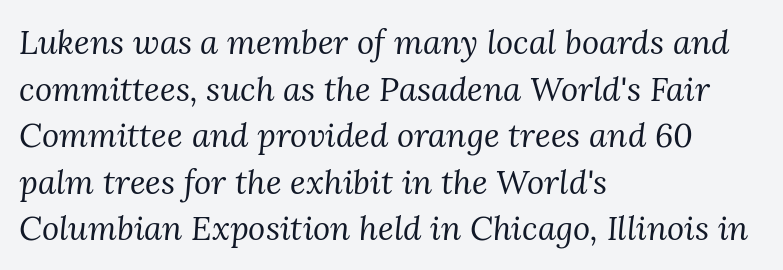
Students, note that the glyphs here touch the page at normal intervals. No letter is thick-stroked: the sample isn't bold. Compared with typical paragraphs, the rows here are spaced about the same. Quick note: italic.
